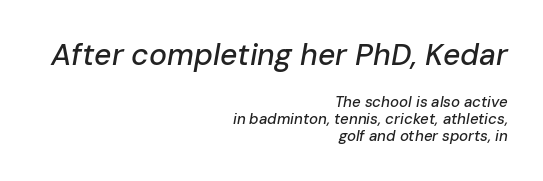
Q: Is the text italic (slanted)? A: Yes, it leans right by about 10 degrees.
Q: Is the text underlined? A: No.
Q: How is the paragraph aligned? A: Right-aligned.
Q: Is the spacing between letters normal or unusually wide? A: Normal.
Q: Is the spacing between lines tight, normal or loose? A: Tight.
Q: Which block of text is set in a larger size, the first (top) or the second (bottom)? A: The first (top) one.
Q: Width (condensed, normal, or wide)? A: Normal.
Q: Stroke contrast? A: Low.
Q: x-height? A: Medium.
Q: Monospaced? A: No.
